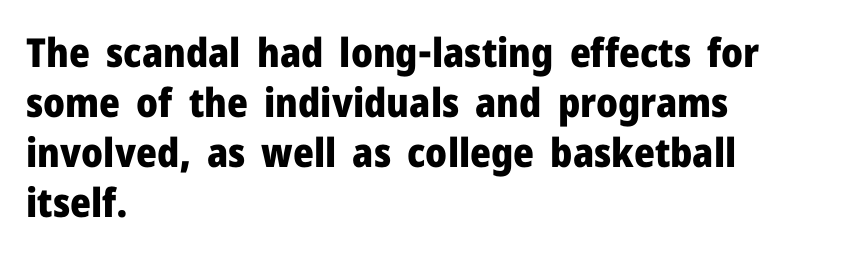
{"serif": "no", "italic": "no", "bold": "yes", "weight": "heavy", "width": "normal", "stroke_contrast": "low", "x_height": "medium", "monospaced": "no", "underline": "no", "align": "left", "line_spacing": "normal", "line_spacing_ratio": 1.25, "letter_spacing": "normal", "letter_spacing_em": 0.0, "glyph_px": 40}
